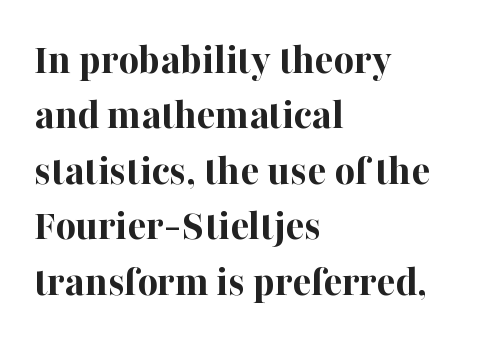
Q: Is the text bold? A: Yes.
Q: Is the text italic (slanted)? A: No, it is upright.
Q: Is the typeface a serif or a sans-serif typeface? A: Serif.
Q: Is the text underlined? A: No.
Q: How is the paragraph aligned? A: Left-aligned.
Q: Is the spacing between letters normal or unusually wide? A: Normal.
Q: Is the spacing between lines tight, normal or loose? A: Normal.
Q: Width (condensed, normal, or wide)? A: Normal.
Q: Stroke contrast? A: High.
Q: x-height? A: Medium.
Q: Monospaced? A: No.
